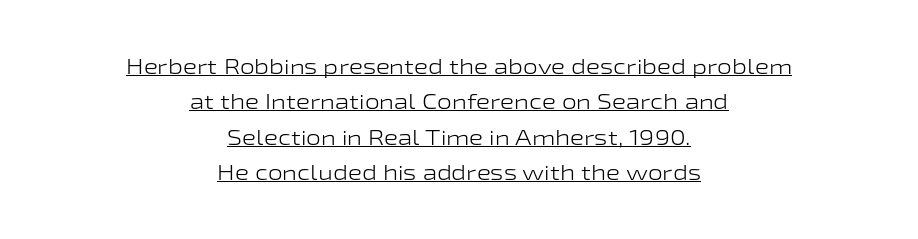
Q: Is the text bold? A: No.
Q: Is the text italic (slanted)? A: No, it is upright.
Q: Is the text underlined? A: Yes.
Q: How is the paragraph aligned? A: Centered.
Q: Is the spacing between letters normal or unusually wide? A: Normal.
Q: Is the spacing between lines tight, normal or loose? A: Normal.
